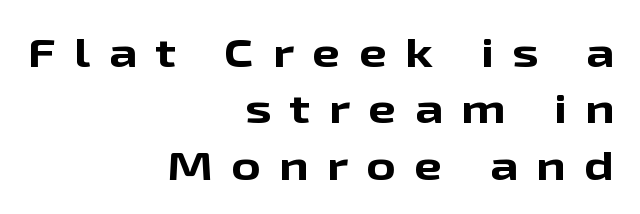
Just letters on the line, the space beneath them empty. Substantial extra tracking has been applied to these lines. The face used here has the dense, thick strokes of a bold. The paragraph has a hard right edge and a soft left edge.
